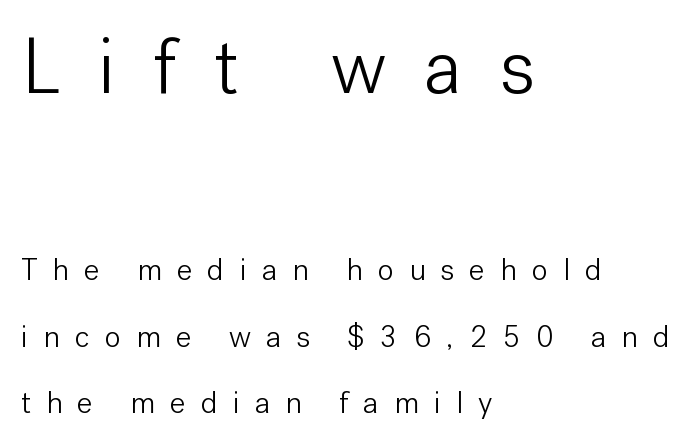
Any mark beneath the type? The region is blank. The rendering uses natural spacing where letterforms have individual widths. Left-aligned paragraph, ragged on the right. The emphasis by scale lands on block number one, above.
